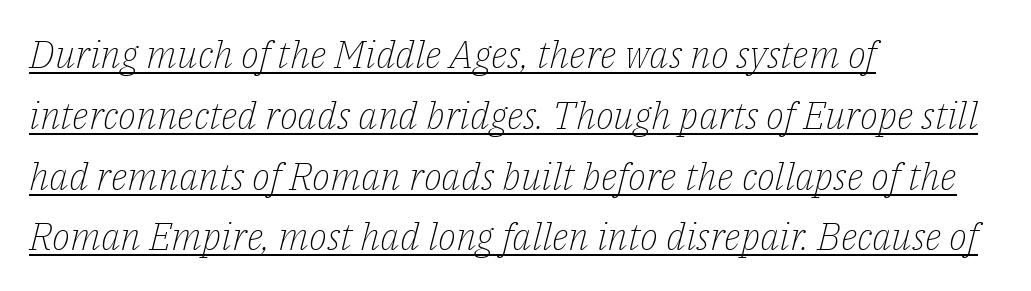
The image shows 38 px light serif type, italic (leaning right); set left-aligned, normal line spacing (1.6x), normal letter spacing, underlined; low stroke contrast and a medium x-height.
